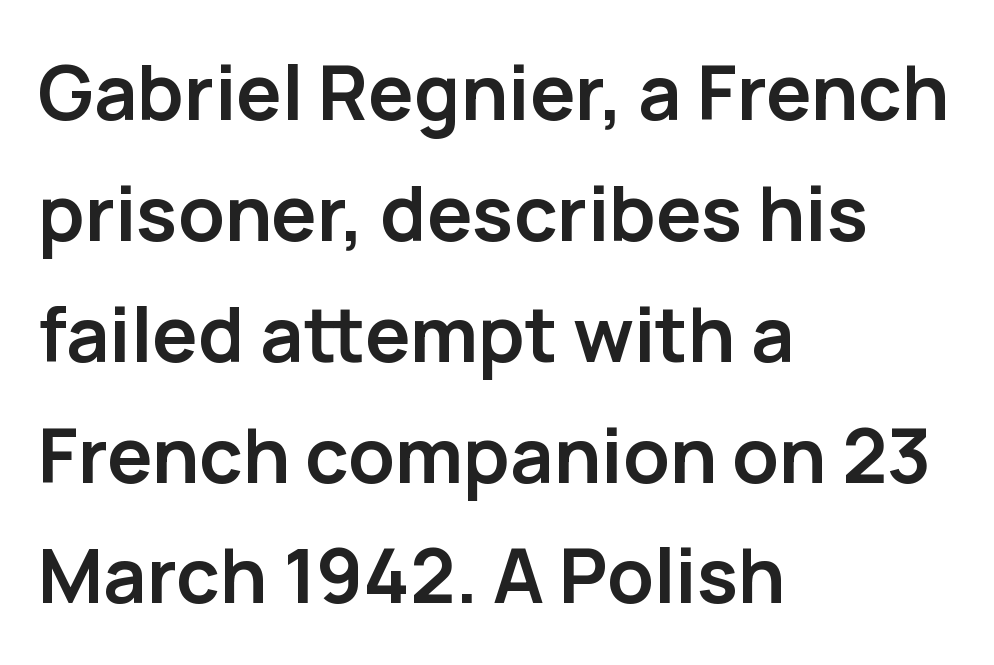
{"serif": "no", "italic": "no", "bold": "yes", "weight": "semibold", "width": "normal", "stroke_contrast": "low", "x_height": "medium", "monospaced": "no", "underline": "no", "align": "left", "line_spacing": "normal", "line_spacing_ratio": 1.59, "letter_spacing": "normal", "letter_spacing_em": 0.0, "glyph_px": 76}
